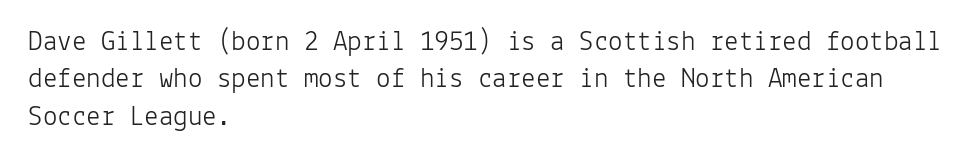
The image shows 29 px light sans-serif type, upright, monospaced; set left-aligned, normal line spacing (1.29x), normal letter spacing, not underlined; low stroke contrast and a medium x-height.
